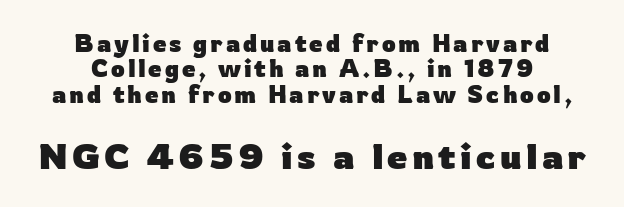
{"serif": "no", "italic": "no", "bold": "yes", "weight": "heavy", "width": "normal", "stroke_contrast": "low", "x_height": "medium", "monospaced": "no", "underline": "no", "align": "center", "line_spacing": "tight", "line_spacing_ratio": 1.06, "larger_block": "second", "size_ratio": 1.5, "glyph_px": 36}
